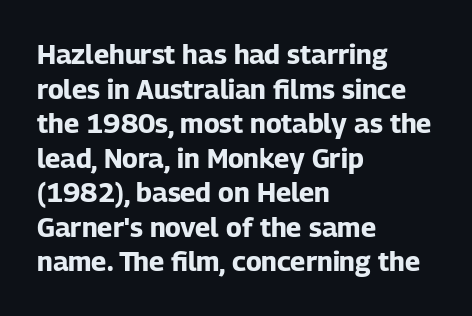
Q: Is the text bold? A: Yes.
Q: Is the text italic (slanted)? A: No, it is upright.
Q: Is the text underlined? A: No.
Q: How is the paragraph aligned? A: Left-aligned.
Q: Is the spacing between letters normal or unusually wide? A: Normal.
Q: Is the spacing between lines tight, normal or loose? A: Normal.
